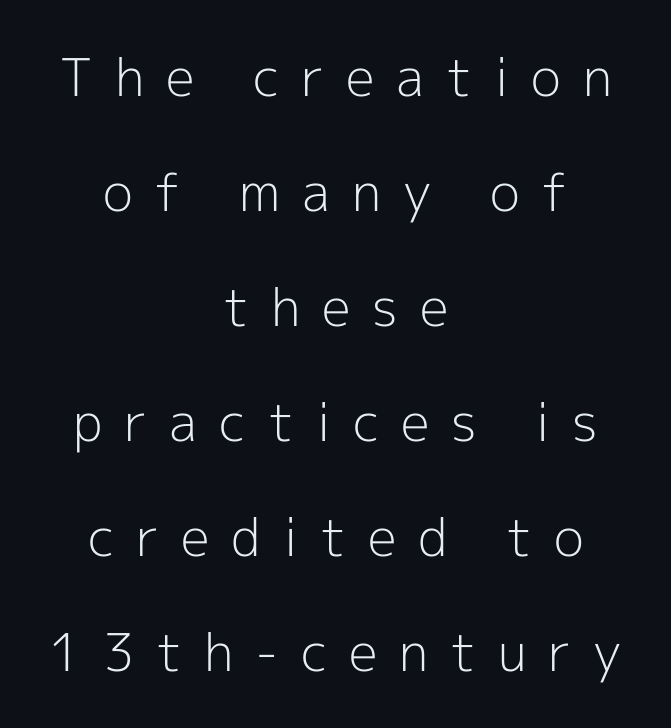
{"serif": "no", "italic": "no", "bold": "no", "weight": "light", "width": "normal", "x_height": "medium", "monospaced": "no", "underline": "no", "align": "center", "line_spacing": "loose", "line_spacing_ratio": 2.21, "letter_spacing": "wide", "letter_spacing_em": 0.42, "glyph_px": 52}
